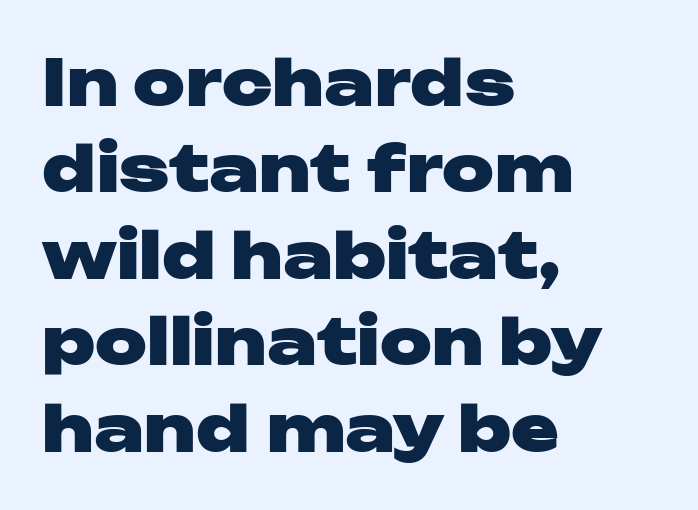
{"serif": "no", "italic": "no", "bold": "yes", "weight": "heavy", "width": "wide", "stroke_contrast": "low", "x_height": "medium", "monospaced": "no", "underline": "no", "align": "left", "line_spacing": "normal", "line_spacing_ratio": 1.35, "letter_spacing": "normal", "letter_spacing_em": 0.0, "glyph_px": 64}
